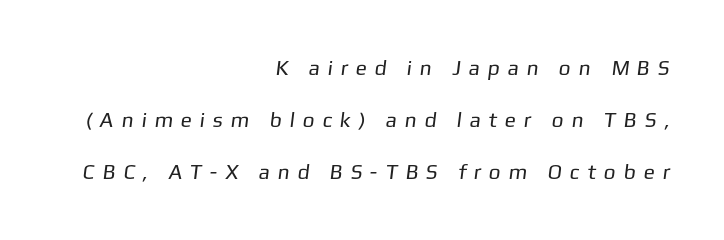
Horizontal bands of white between lines are thick stripes. Words appear elongated and porous because spacing is wide. The lines in this sample share a right terminus and differ only in where they begin. The letterforms sit at book weight or below. Rule under the text: the space is simply empty.
